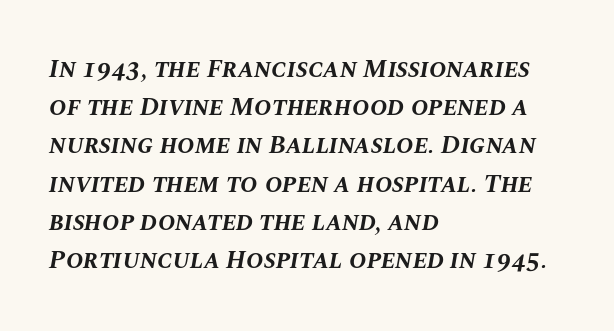
In CSS terms this would be text-align: left. Normally led — the rows are evenly, conventionally spaced. Look at the tracking — it's just the regular setting, nothing added. Tall strokes in this sample are angled rather than plumb. No word sits above an underline. Weight check: bold — yes, fully.
